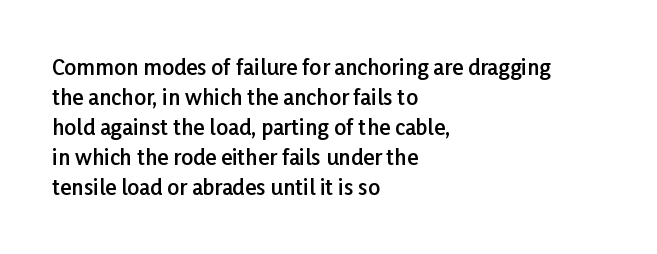
{"italic": "no", "bold": "semi", "underline": "no", "align": "left", "line_spacing": "normal", "line_spacing_ratio": 1.43, "letter_spacing": "normal", "letter_spacing_em": 0.0, "glyph_px": 21}
